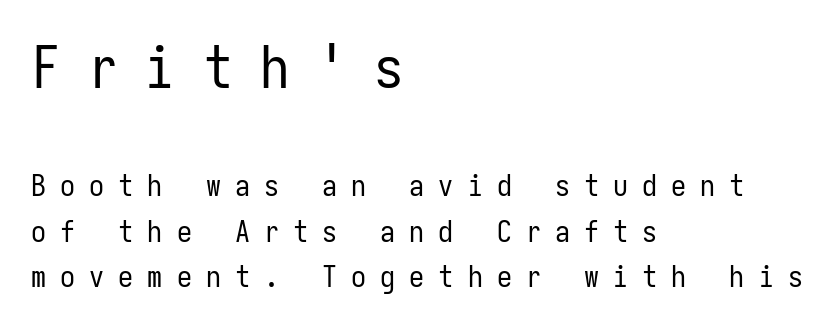
{"serif": "no", "italic": "no", "bold": "no", "weight": "regular", "width": "condensed", "stroke_contrast": "low", "x_height": "medium", "monospaced": "yes", "underline": "no", "align": "left", "line_spacing": "normal", "line_spacing_ratio": 1.51, "letter_spacing": "wide", "letter_spacing_em": 0.47, "larger_block": "first", "size_ratio": 1.97, "glyph_px": 59}
